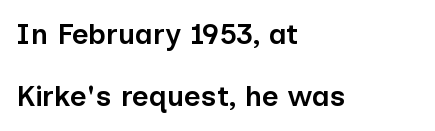
The image shows 29 px semibold sans-serif type, upright; set left-aligned, loose line spacing (2.15x), normal letter spacing, not underlined; low stroke contrast and a medium x-height.
